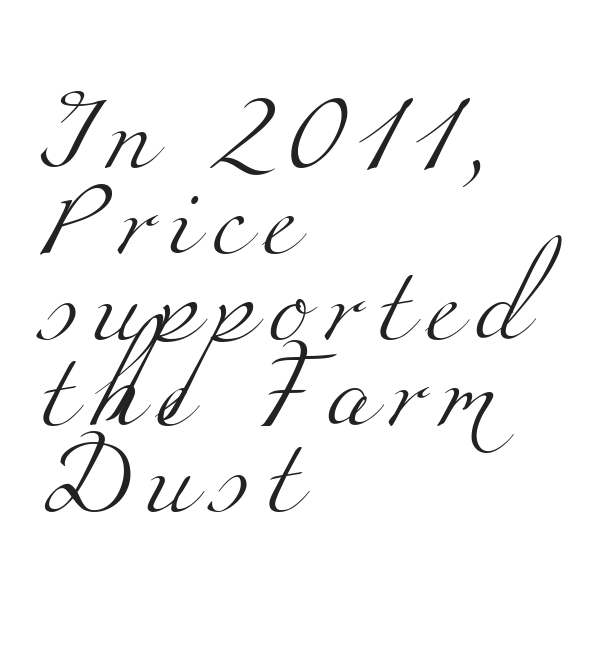
The image shows 76 px light, wide type; set left-aligned, tight line spacing (1.13x), unusually wide letter spacing (+0.21 em), not underlined; medium stroke contrast and a small x-height.
